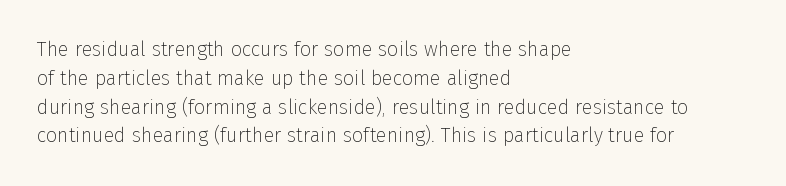
Vertical strokes here are truly vertical. The typesetting does not lean heavy: it is not bold. These lines keep a tight, regular rhythm from letter to letter. Anything drawn beneath the words? Only blank space. The designer left line spacing at the default. Caption: multi-line text, flush left, ragged right.
